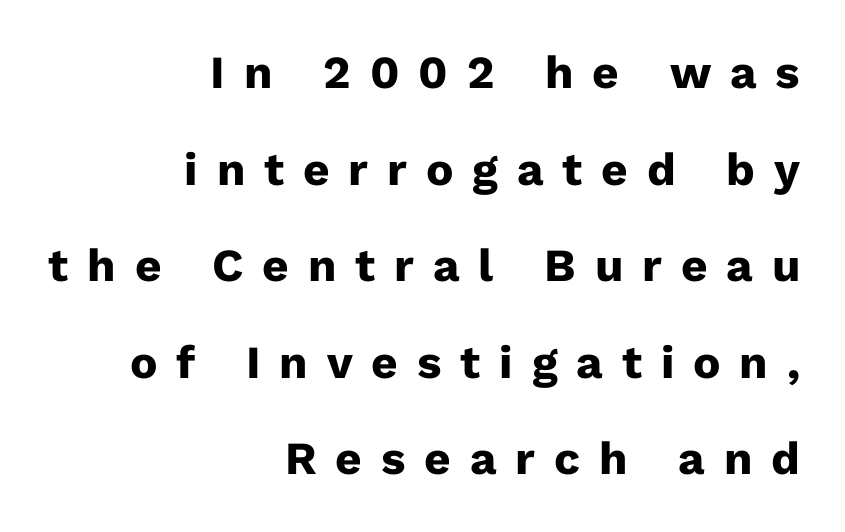
{"serif": "no", "italic": "no", "bold": "yes", "weight": "heavy", "width": "normal", "stroke_contrast": "low", "x_height": "medium", "monospaced": "no", "underline": "no", "align": "right", "line_spacing": "loose", "line_spacing_ratio": 2.1, "letter_spacing": "wide", "letter_spacing_em": 0.41, "glyph_px": 46}
